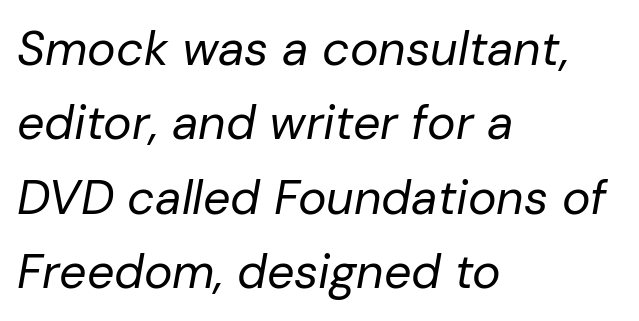
When letters slant like this, we call the style italic. Varying glyph widths throughout — classic text-font behaviour. Layout note: lines flush left. Regarding leading, the lines here are spaced in the standard way. Tracking here is standard; glyphs follow each other at the usual distance.
